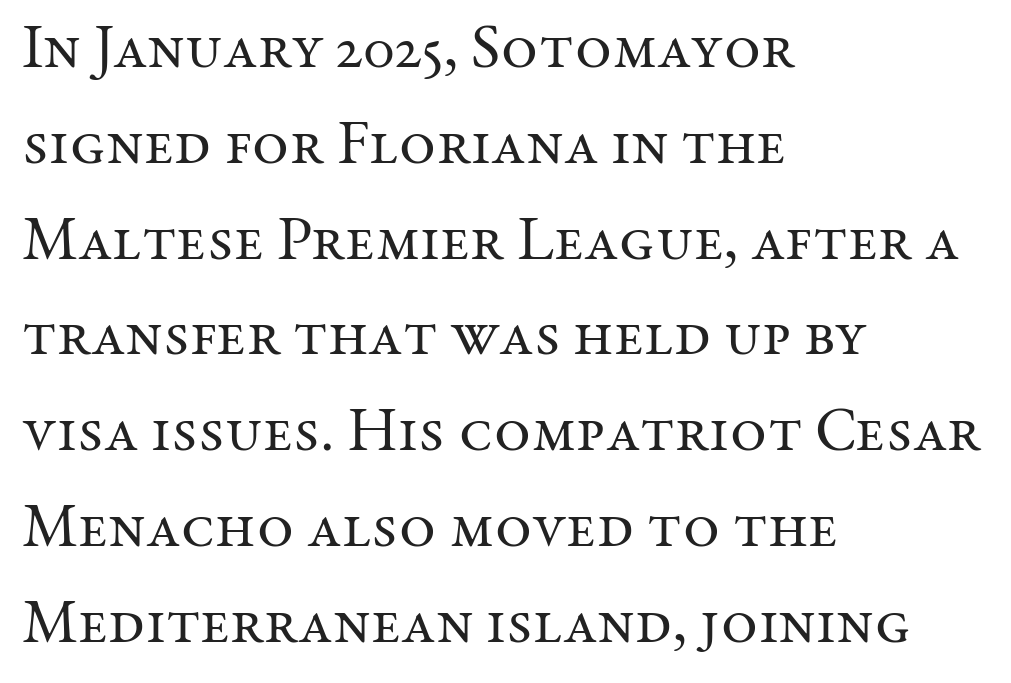
{"serif": "yes", "italic": "no", "bold": "no", "weight": "regular", "width": "normal", "stroke_contrast": "medium", "x_height": "medium", "monospaced": "no", "underline": "no", "align": "left", "line_spacing": "normal", "line_spacing_ratio": 1.52, "letter_spacing": "normal", "letter_spacing_em": 0.0, "glyph_px": 63}
